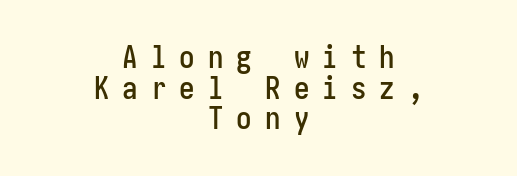
The specimen omits any rule beneath the text block's lines. Characters remain perfectly vertical along every line. Characters follow at a spacing far wider than the type designer built in. Is the block centered? Yes — each line is placed symmetrically about the middle. Is this a sans? Yes — the strokes have no serifs.
